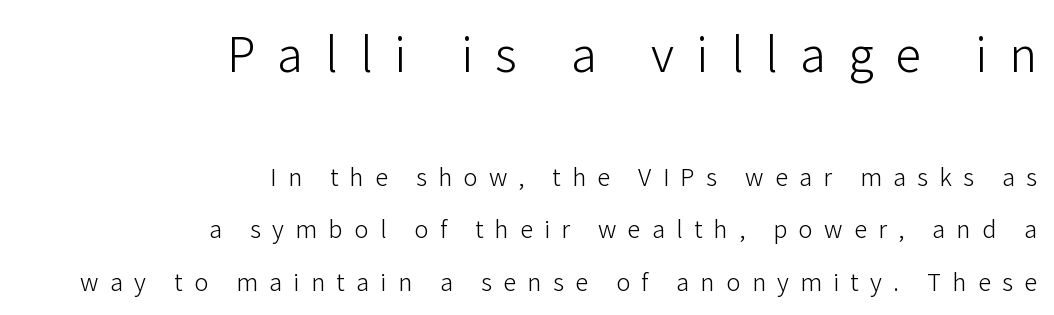
The typeface has the unassuming heft of standard copy or less. In CSS terms this would be text-align: right. Here the designer chose a conventional face with non-uniform glyph widths. The designer gave the opening block more size than the closing block.
